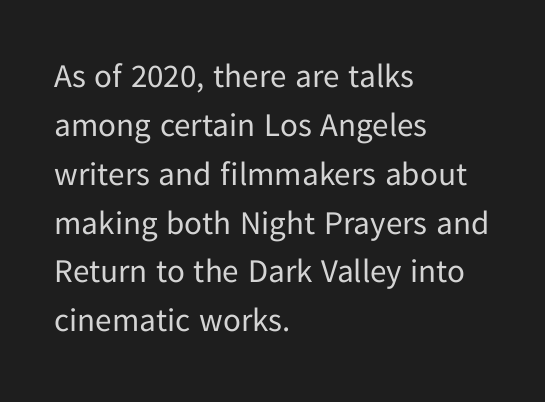
{"serif": "no", "italic": "no", "bold": "no", "weight": "regular", "width": "normal", "stroke_contrast": "low", "x_height": "medium", "monospaced": "no", "underline": "no", "align": "left", "line_spacing": "normal", "line_spacing_ratio": 1.48, "letter_spacing": "normal", "letter_spacing_em": 0.0, "glyph_px": 33}
